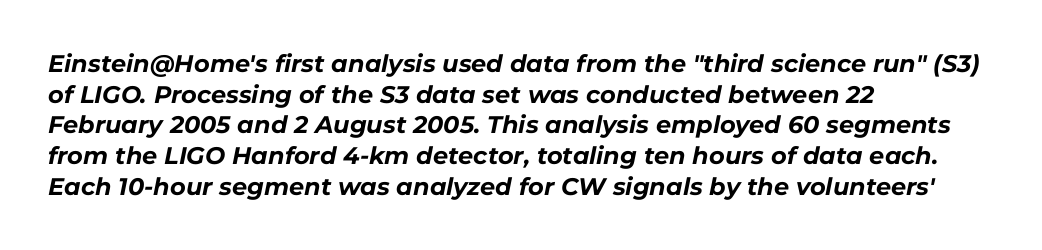
{"italic": "yes", "lean": "right", "slant_degrees": 11, "bold": "yes", "underline": "no", "align": "left", "line_spacing": "normal", "line_spacing_ratio": 1.28, "letter_spacing": "normal", "letter_spacing_em": 0.0, "glyph_px": 24}
